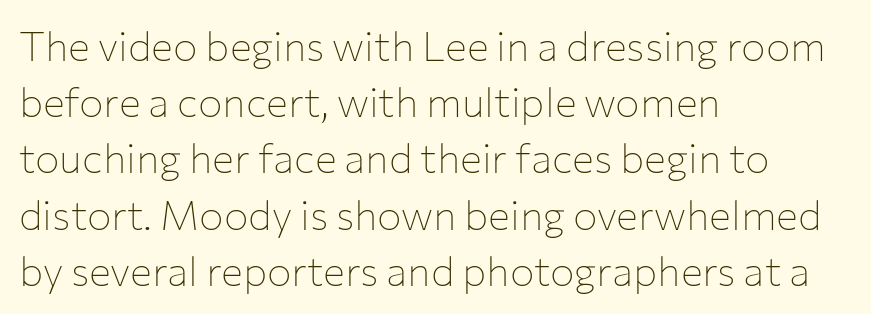
Nothing unusual about the tracking: characters are spaced as the font intends. Notice how descenders clear the ascenders below comfortably — that's standard leading. Glance below the letters and you will spot only blank space. Every row of glyphs begins at an identical x-position on the left. Quick note: not italic, upright.
